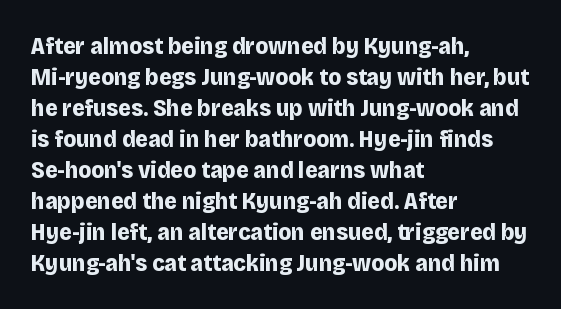
If you measured baseline to baseline, you'd find a middling distance. The specimen reads as upright at a glance. Glyph-to-glyph distance matches everyday printed text. Heavy, bold letterforms. Each row of text sits above clean, open space.
